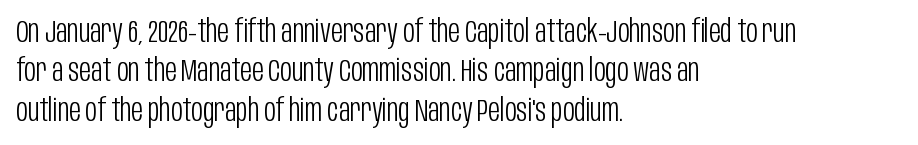
The image shows 32 px light, condensed sans-serif type, upright; set left-aligned, line spacing 1.23x, normal letter spacing, not underlined; low stroke contrast and a large x-height.
